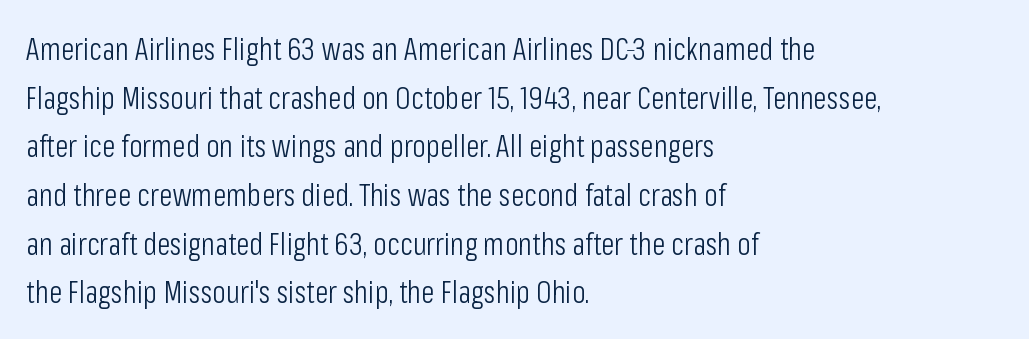
Q: Is the text bold? A: No.
Q: Is the text italic (slanted)? A: No, it is upright.
Q: Is the typeface a serif or a sans-serif typeface? A: Sans-serif.
Q: Is the text underlined? A: No.
Q: How is the paragraph aligned? A: Left-aligned.
Q: Is the spacing between letters normal or unusually wide? A: Normal.
Q: Is the spacing between lines tight, normal or loose? A: Normal.
Q: Width (condensed, normal, or wide)? A: Condensed.
Q: Stroke contrast? A: Low.
Q: x-height? A: Medium.
Q: Monospaced? A: No.
